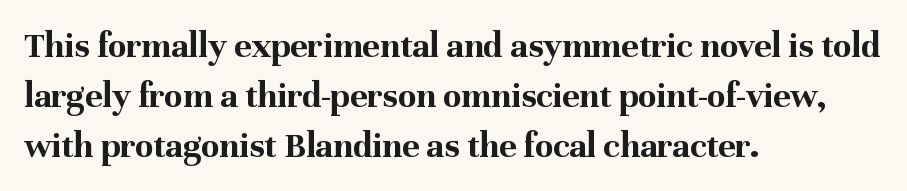
The image shows 37 px bold serif type, upright; set left-aligned, normal line spacing (1.35x), normal letter spacing, not underlined; medium stroke contrast and a medium x-height.
